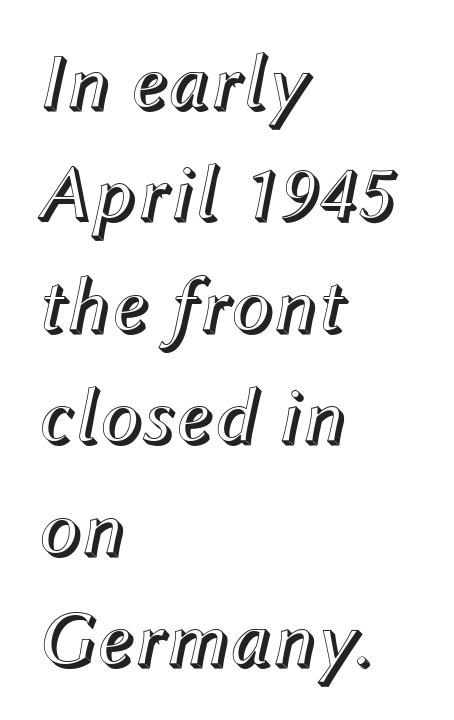
The image shows 79 px text type, italic (leaning right); set left-aligned, normal line spacing (1.41x), normal letter spacing, not underlined; a medium x-height.
